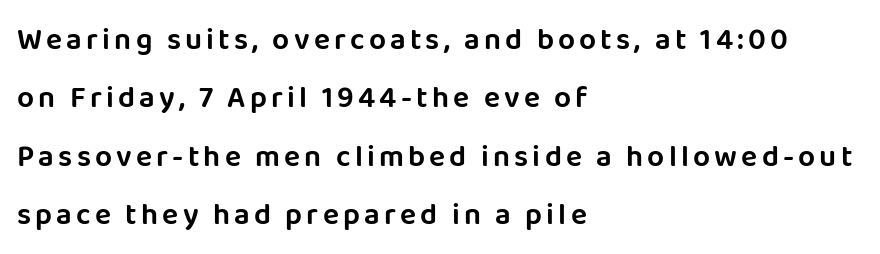
Summary of vertical rhythm: relaxed, with wide interline spacing. Notice how the stems are strictly vertical — no italics here. The gap between lines stays unmarked. Leftover space on each line is placed entirely after the last word. A typesetter would call this proportional, since set widths differ per character.
